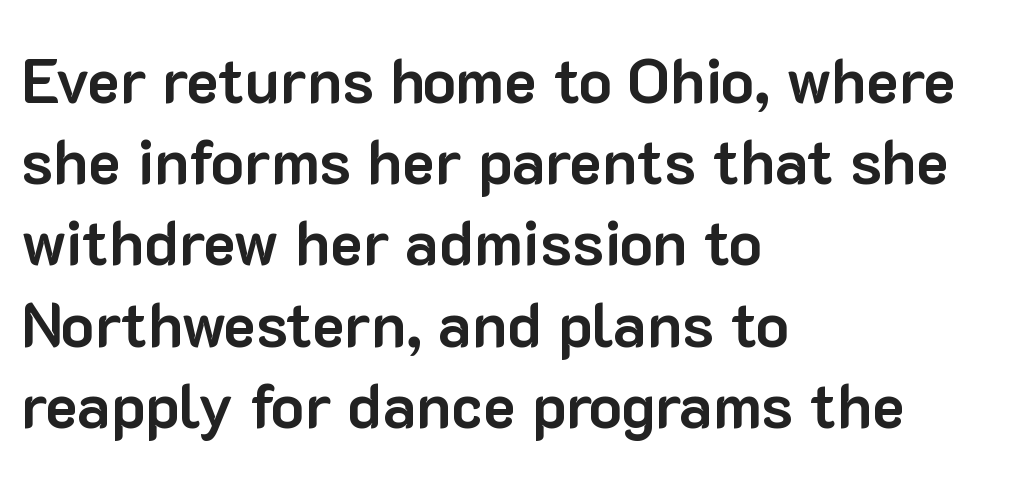
The image shows 62 px bold sans-serif type, upright; set left-aligned, normal line spacing (1.31x), normal letter spacing, not underlined; low stroke contrast and a medium x-height.
